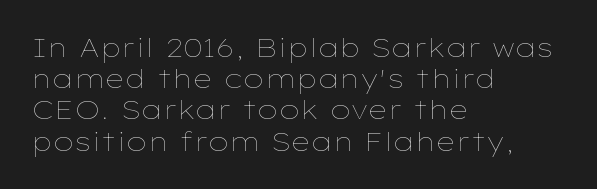
The image shows 26 px text type, upright; set left-aligned, line spacing 1.2x, normal letter spacing, not underlined.
